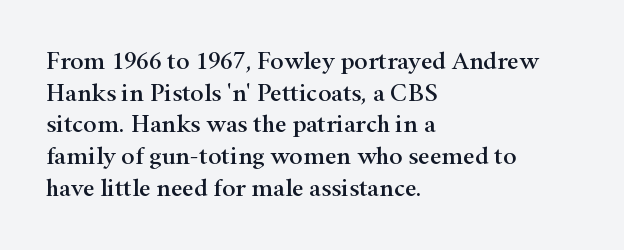
The rows are spaced the way most documents space them. No extra tracking has been applied to these lines. Which margin do the lines hug? The left one — the right edge is uneven. The gap between lines stays unmarked. If you drew a line through each stem, it would be perfectly vertical.
